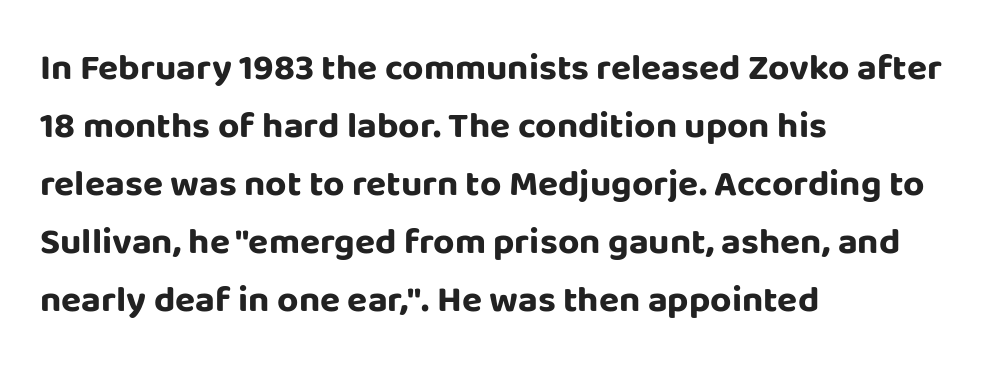
The image shows 37 px bold sans-serif type, upright; set left-aligned, normal line spacing (1.57x), normal letter spacing, not underlined; low stroke contrast and a large x-height.
